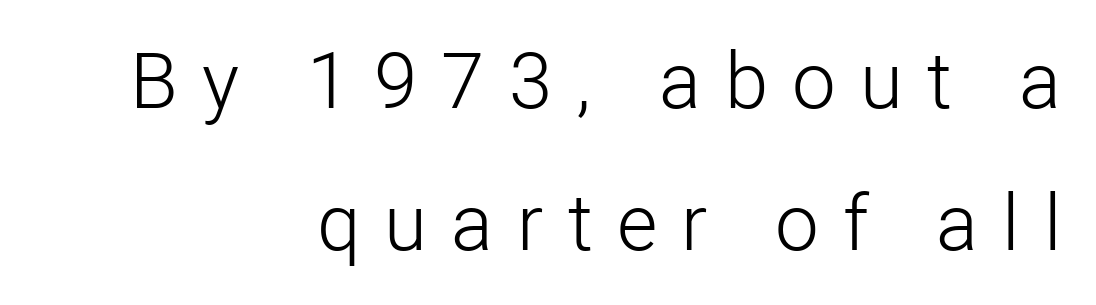
{"serif": "no", "italic": "no", "bold": "no", "weight": "light", "width": "normal", "stroke_contrast": "low", "x_height": "medium", "monospaced": "no", "underline": "no", "align": "right", "line_spacing_ratio": 1.82, "letter_spacing": "wide", "letter_spacing_em": 0.31, "glyph_px": 78}
